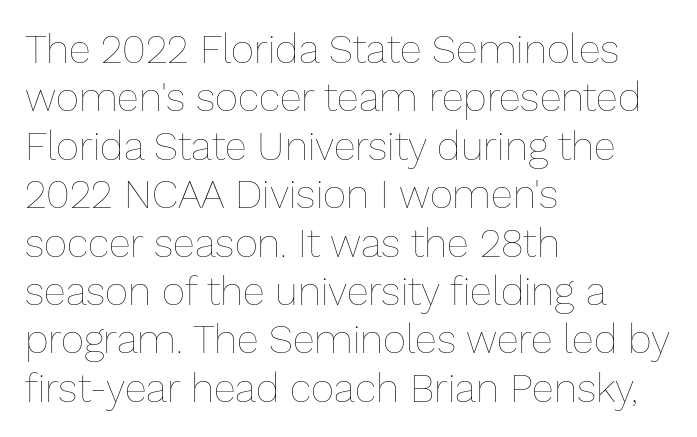
The image shows 40 px thin type, upright; set left-aligned, line spacing 1.21x, normal letter spacing, not underlined; low stroke contrast and a medium x-height.
